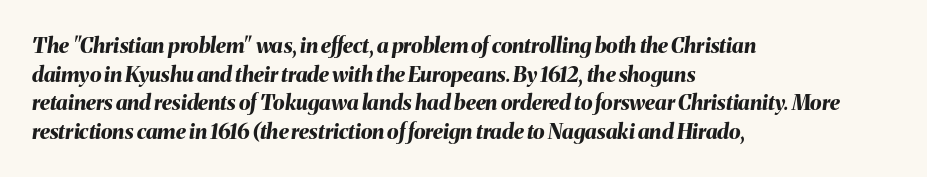
The image shows 21 px bold type, italic (leaning right); set left-aligned, normal line spacing (1.36x), normal letter spacing, not underlined.
